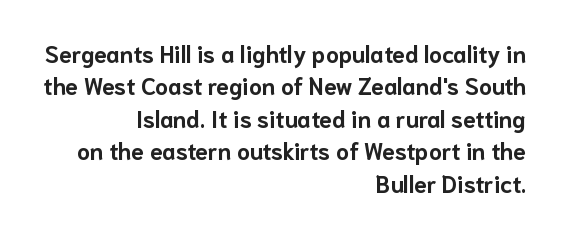
Descenders hang freely into open space. Nothing unusual about the tracking: characters are spaced as the font intends. Its strokes are broad and dark, the hallmark of bold type. Each new line begins a customary step beneath the previous one. Horizontally, the lines are justified to the trailing edge only. Italic? Not at all — the glyphs are vertical.
